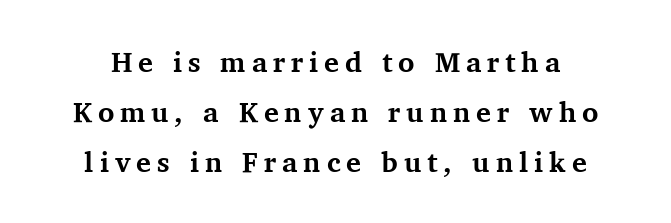
The font family rendered here belongs to the serif group. The letters stand straight up with perfectly vertical stems. Lines of text with bare space underneath. Chunky letters — that's bold for sure. Here the designer chose a conventional face with non-uniform glyph widths.
